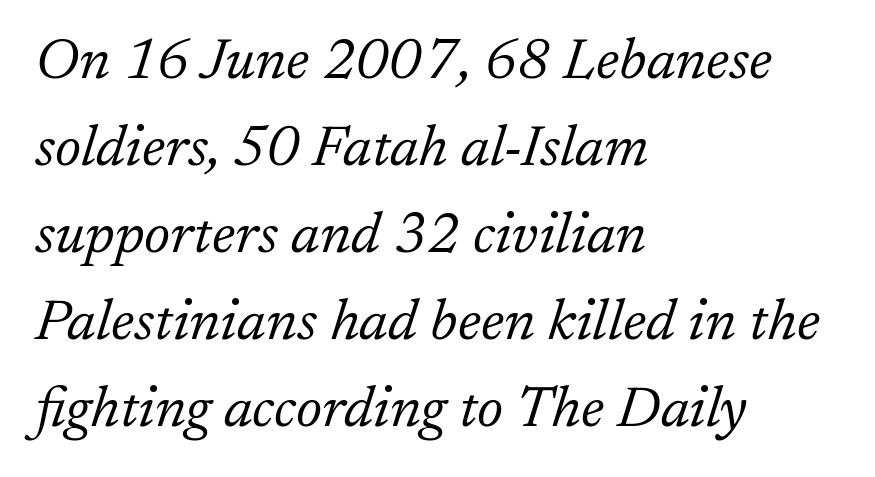
The image shows 58 px light serif type, italic (leaning right); set left-aligned, normal line spacing (1.5x), normal letter spacing, not underlined; low stroke contrast and a medium x-height.
